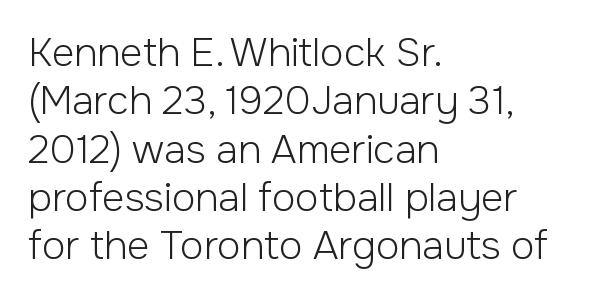
The image shows 39 px light sans-serif type, upright; set left-aligned, line spacing 1.24x, normal letter spacing, not underlined; low stroke contrast and a medium x-height.
